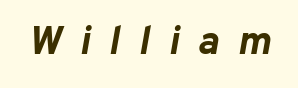
{"italic": "yes", "lean": "right", "slant_degrees": 10, "bold": "yes", "weight": "bold", "width": "normal", "stroke_contrast": "low", "x_height": "medium", "monospaced": "no", "underline": "no", "letter_spacing": "wide", "letter_spacing_em": 0.47, "glyph_px": 40}
